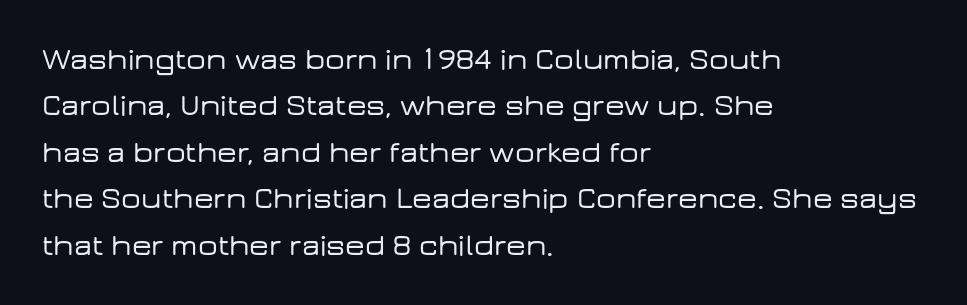
Q: Is the text italic (slanted)? A: No, it is upright.
Q: Is the typeface a serif or a sans-serif typeface? A: Sans-serif.
Q: Is the text underlined? A: No.
Q: How is the paragraph aligned? A: Left-aligned.
Q: Is the spacing between letters normal or unusually wide? A: Normal.
Q: Is the spacing between lines tight, normal or loose? A: Normal.
Q: Width (condensed, normal, or wide)? A: Wide.
Q: Stroke contrast? A: Low.
Q: x-height? A: Medium.
Q: Monospaced? A: No.
